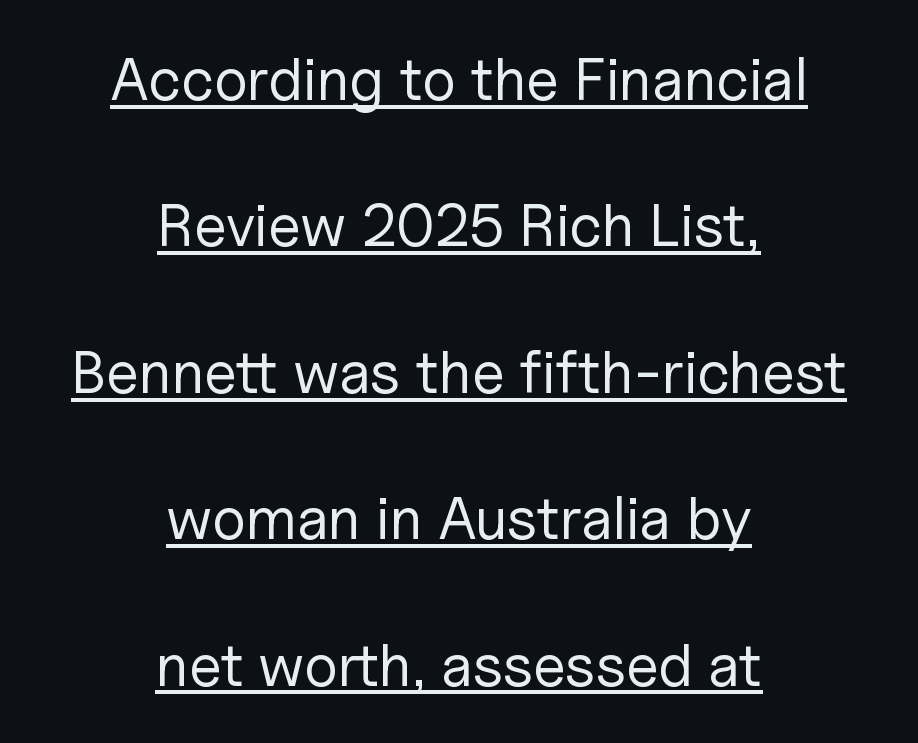
A typographer would call this underscored text. Do the characters align in a grid? No, the font is proportional. Default kerning and tracking; the words read as compact shapes. Line spacing here is loose. This rendering employs a face without finishing strokes, i.e., a sans-serif.
